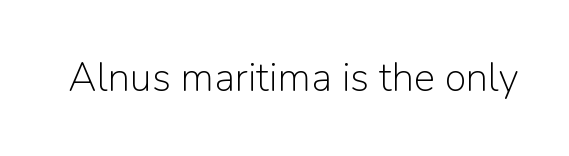
The image shows 40 px light sans-serif type, upright; set normal letter spacing, not underlined; low stroke contrast and a medium x-height.
